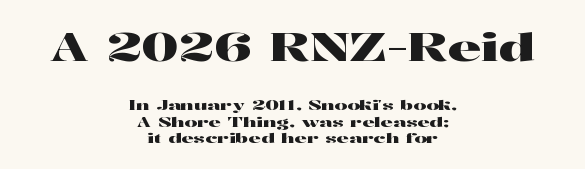
{"serif": "yes", "italic": "no", "width": "wide", "stroke_contrast": "high", "x_height": "medium", "monospaced": "no", "underline": "no", "align": "center", "line_spacing_ratio": 1.16, "letter_spacing": "normal", "letter_spacing_em": 0.0, "larger_block": "first", "size_ratio": 2.71, "glyph_px": 38}
